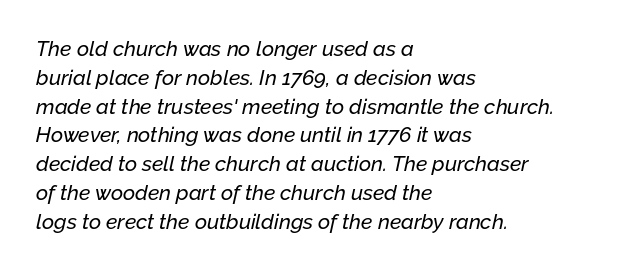
Q: Is the text italic (slanted)? A: Yes, it leans right by about 12 degrees.
Q: Is the text underlined? A: No.
Q: How is the paragraph aligned? A: Left-aligned.
Q: Is the spacing between letters normal or unusually wide? A: Normal.
Q: Is the spacing between lines tight, normal or loose? A: Normal.
